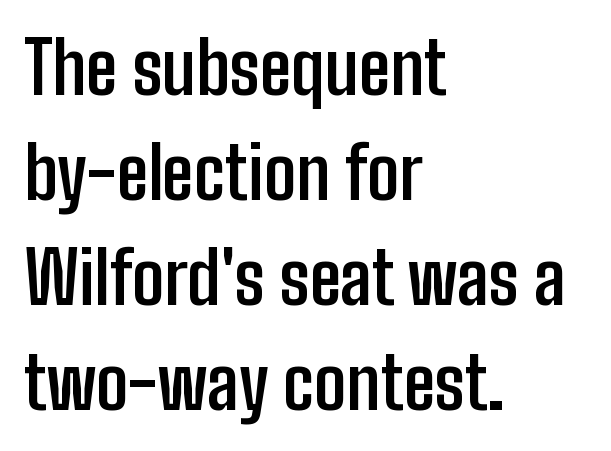
Q: Is the text bold? A: Yes.
Q: Is the text italic (slanted)? A: No, it is upright.
Q: Is the typeface a serif or a sans-serif typeface? A: Sans-serif.
Q: Is the text underlined? A: No.
Q: How is the paragraph aligned? A: Left-aligned.
Q: Is the spacing between letters normal or unusually wide? A: Normal.
Q: Is the spacing between lines tight, normal or loose? A: Normal.
Q: Width (condensed, normal, or wide)? A: Condensed.
Q: Stroke contrast? A: Low.
Q: x-height? A: Medium.
Q: Monospaced? A: No.
